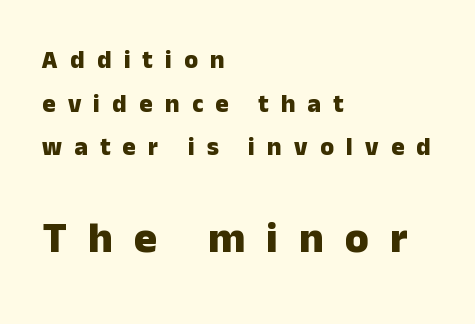
The image shows 43 px heavy sans-serif type, upright; set left-aligned, line spacing 1.75x, unusually wide letter spacing (+0.49 em), not underlined; the second (bottom) block is 1.72x larger; low stroke contrast and a medium x-height.
